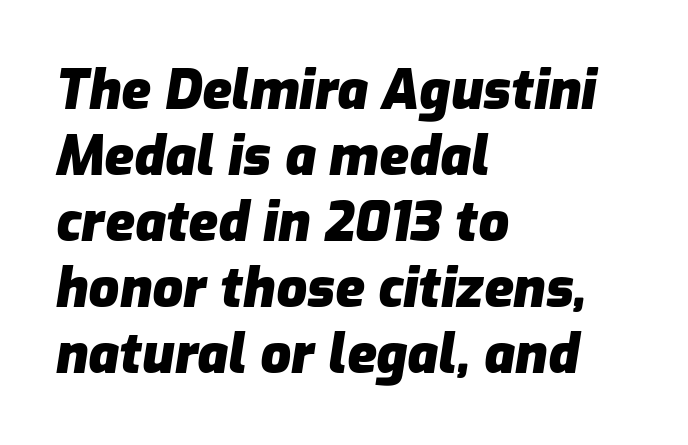
The letters are slanted; this is an italic face. Has an underline been added? It has not. The ragged edge is on the right, which tells us the setting is flush left. Each letter keeps its own natural width here, so spacing adapts to shape.
